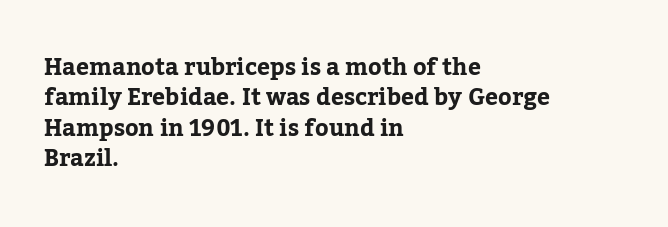
{"italic": "no", "bold": "yes", "underline": "no", "align": "left", "line_spacing": "normal", "line_spacing_ratio": 1.32, "letter_spacing": "normal", "letter_spacing_em": 0.0, "glyph_px": 23}
